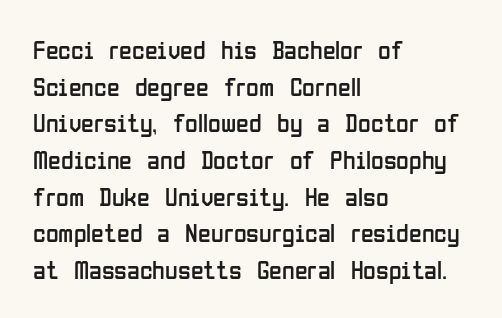
{"italic": "no", "bold": "no", "underline": "no", "align": "left", "line_spacing": "normal", "line_spacing_ratio": 1.41, "letter_spacing": "normal", "letter_spacing_em": 0.0, "glyph_px": 26}
